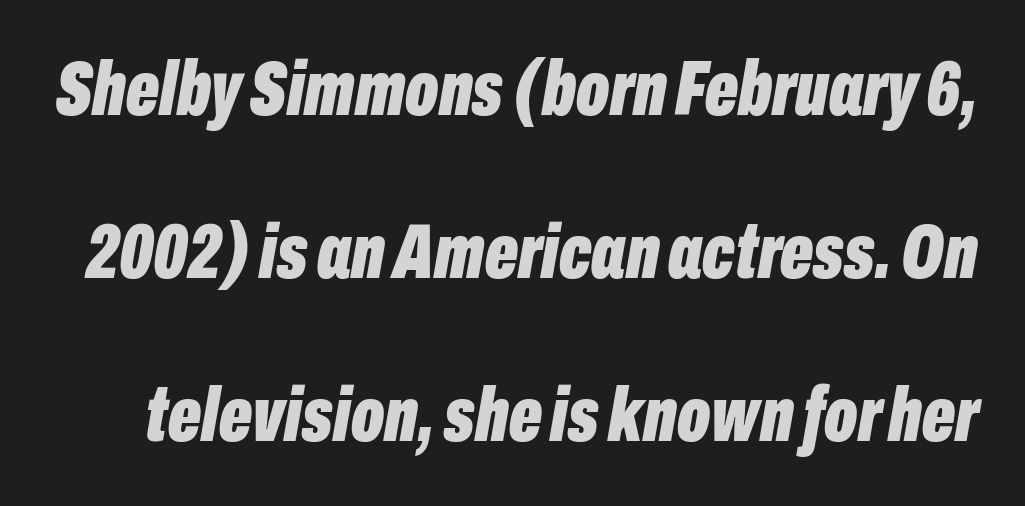
There's an unmistakable incline to the writing here. Underline: absent. In terms of weight, the rendering is a true, heavy bold. Does extra space separate the letters? No, they use regular spacing. The passage shown stacks its lines with a broad gap. Looks like regular typesetting: each glyph gets only the width it needs.
